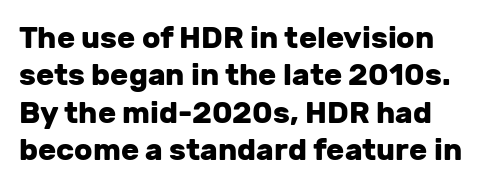
Strokes here are thick enough to call this a true bold. Compared with a centered layout, this one pins lines to the left instead. Examine the stroke ends and you'll find no serifs. Vertical spacing — default.
